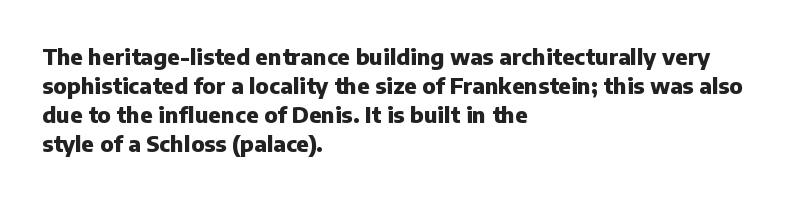
{"italic": "no", "bold": "yes", "underline": "no", "align": "left", "line_spacing": "normal", "line_spacing_ratio": 1.32, "letter_spacing": "normal", "letter_spacing_em": 0.0, "glyph_px": 22}
